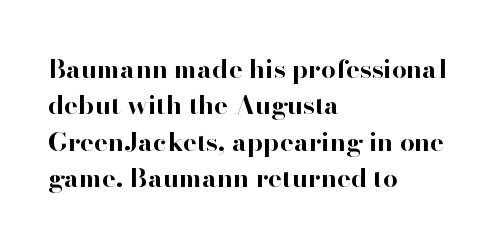
Characters remain perfectly vertical along every line. The passage is arranged the way most books set body copy — flush left. These lines sit exactly where default settings would place them. Nobody touched the tracking dial on this one. Descender tails drop into unmarked territory. Is the type bold? Yes — the strokes are clearly thick and heavy.
